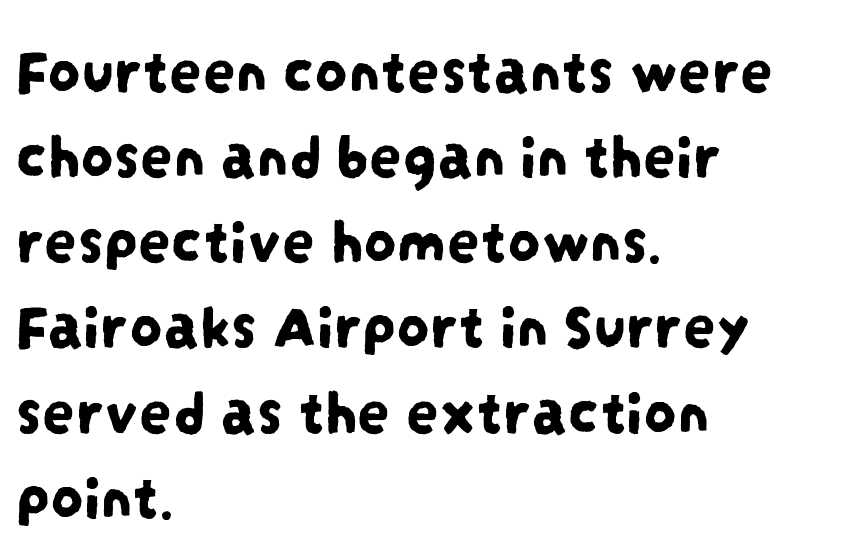
A classic flush-left, rag-right setting is used for this passage. Note the varied advance widths — an 'i' is clearly narrower than an 'm'. The zone under the glyphs is completely vacant. How would I describe the line gaps? Plain and ordinary.
